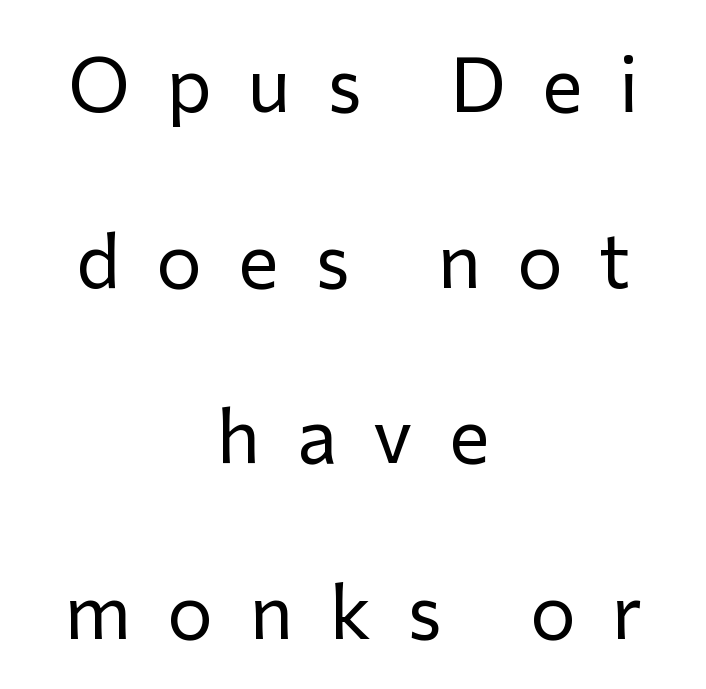
Q: Is the text bold? A: No.
Q: Is the text italic (slanted)? A: No, it is upright.
Q: Is the typeface a serif or a sans-serif typeface? A: Sans-serif.
Q: Is the text underlined? A: No.
Q: How is the paragraph aligned? A: Centered.
Q: Is the spacing between letters normal or unusually wide? A: Unusually wide.
Q: Is the spacing between lines tight, normal or loose? A: Loose.
Q: Width (condensed, normal, or wide)? A: Normal.
Q: Stroke contrast? A: Low.
Q: x-height? A: Medium.
Q: Monospaced? A: No.
